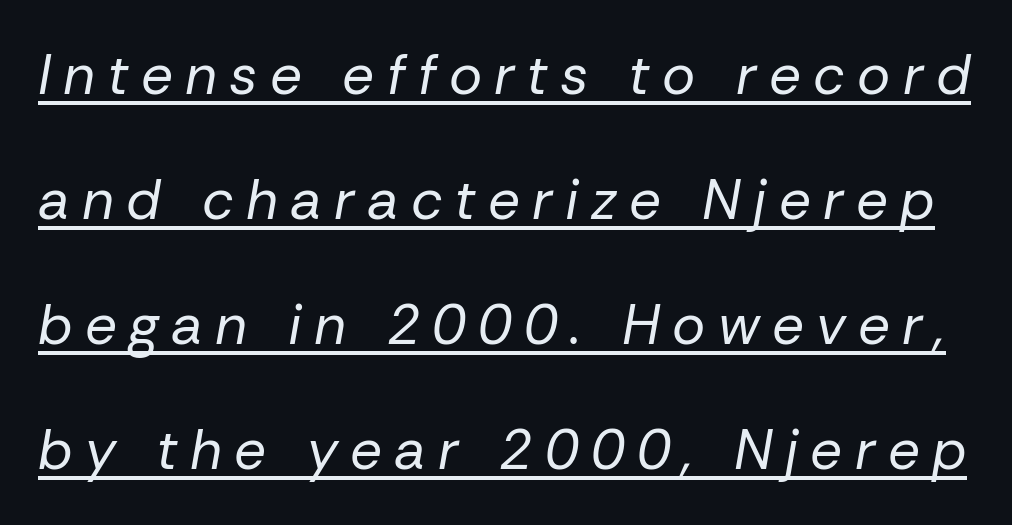
Slanted lettering throughout. Leading is clearly above the norm, producing a sparse column. Looks like someone drew a line under every word here. No heavy texture on the line: the type isn't bold.
